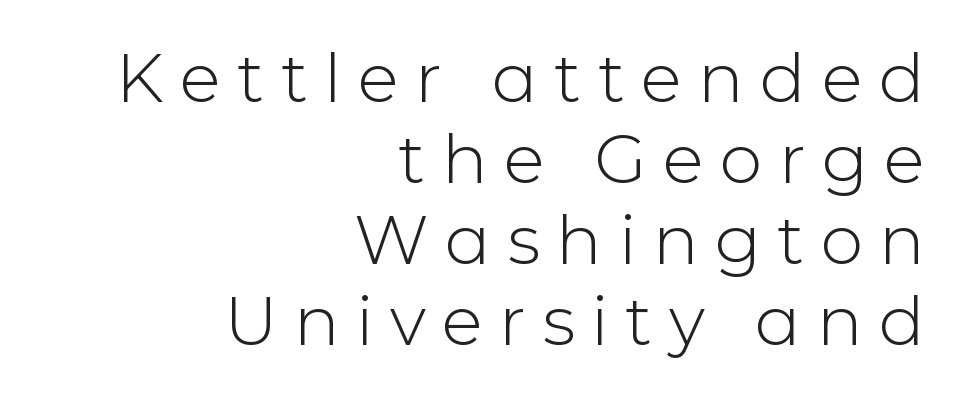
{"serif": "no", "italic": "no", "bold": "no", "weight": "light", "width": "normal", "stroke_contrast": "low", "x_height": "medium", "monospaced": "no", "underline": "no", "align": "right", "line_spacing_ratio": 1.19, "letter_spacing": "wide", "letter_spacing_em": 0.24, "glyph_px": 68}
